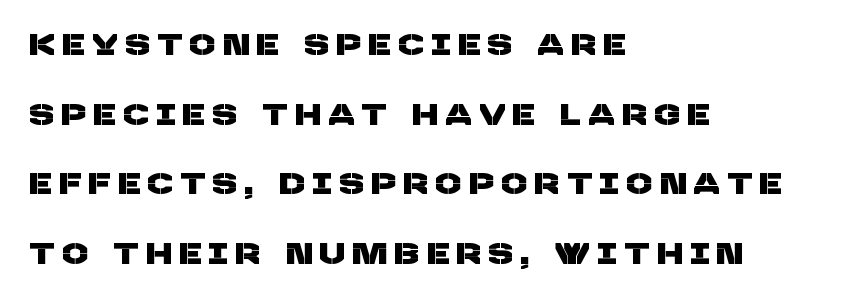
Q: Is the typeface a serif or a sans-serif typeface? A: Sans-serif.
Q: Is the text underlined? A: No.
Q: How is the paragraph aligned? A: Left-aligned.
Q: Is the spacing between letters normal or unusually wide? A: Unusually wide.
Q: Is the spacing between lines tight, normal or loose? A: Loose.
Q: Width (condensed, normal, or wide)? A: Normal.
Q: Stroke contrast? A: Low.
Q: x-height? A: Large.
Q: Monospaced? A: No.
